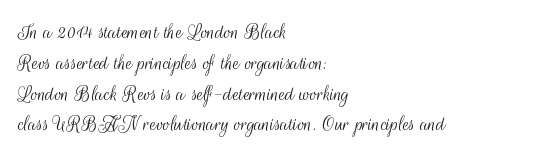
Descenders are the only things crossing below the line. The font sits on the lighter half of the weight spectrum, regular included. Does the copy run flush right? No — it runs flush left. Vertically, the passage feels balanced, rows spaced as you'd expect.
